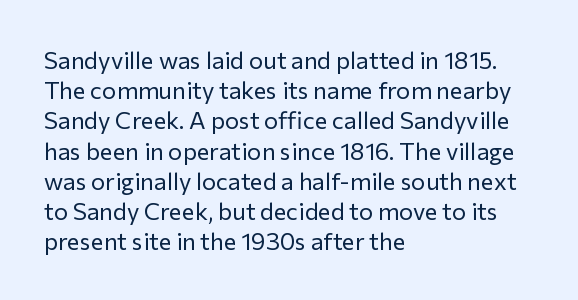
Q: Is the text bold? A: No.
Q: Is the text italic (slanted)? A: No, it is upright.
Q: Is the text underlined? A: No.
Q: How is the paragraph aligned? A: Left-aligned.
Q: Is the spacing between letters normal or unusually wide? A: Normal.
Q: Is the spacing between lines tight, normal or loose? A: Normal.
